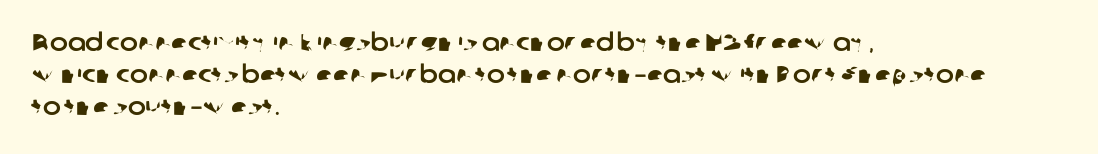
The specimen omits any rule beneath the text block's lines. The setting favours the left margin, as ordinary paragraphs usually do. Vertically, the passage feels balanced, rows spaced as you'd expect. The letterforms sit shoulder to shoulder at normal distance.
